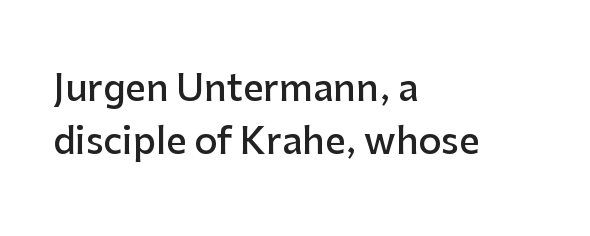
The image shows 36 px semibold sans-serif type, upright; set left-aligned, normal line spacing (1.46x), normal letter spacing, not underlined; low stroke contrast and a medium x-height.
